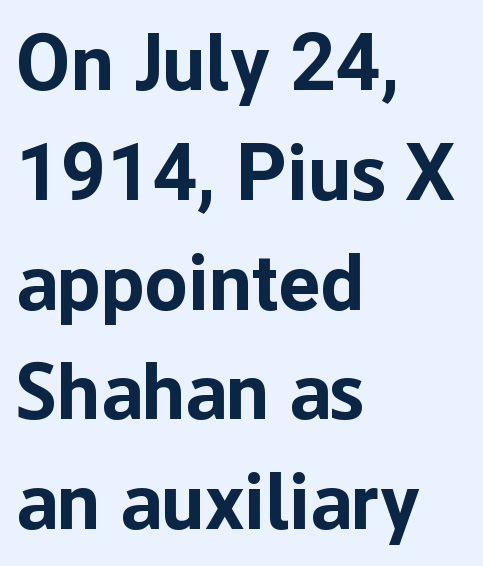
Here the glyphs are tracked normally, forming tight word shapes. The rendering uses natural spacing where letterforms have individual widths. The rendering shows plain stroke endings on the letterforms — a sans-serif design. Each glyph is drawn with heavy, bold strokes. The area under the type is left untouched.
